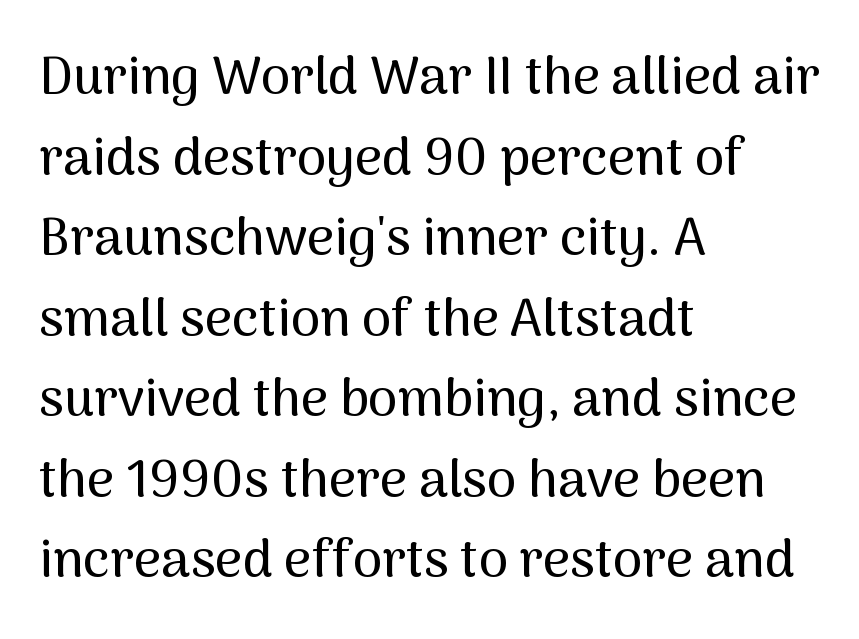
The image shows 53 px sans-serif type, upright; set left-aligned, normal line spacing (1.52x), normal letter spacing, not underlined; medium stroke contrast and a medium x-height.
